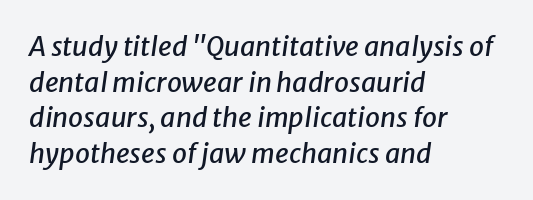
Q: Is the text italic (slanted)? A: Yes, it leans right by about 8 degrees.
Q: Is the text underlined? A: No.
Q: How is the paragraph aligned? A: Left-aligned.
Q: Is the spacing between letters normal or unusually wide? A: Normal.
Q: Is the spacing between lines tight, normal or loose? A: Normal.
